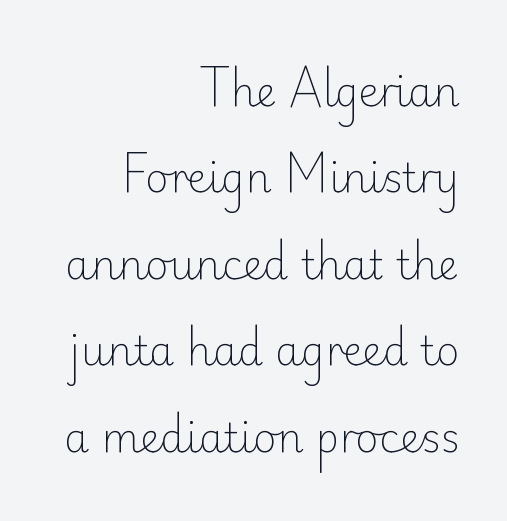
Q: Is the text bold? A: No.
Q: Is the text italic (slanted)? A: No, it is upright.
Q: Is the typeface a serif or a sans-serif typeface? A: Sans-serif.
Q: Is the text underlined? A: No.
Q: How is the paragraph aligned? A: Right-aligned.
Q: Is the spacing between letters normal or unusually wide? A: Normal.
Q: Is the spacing between lines tight, normal or loose? A: Loose.
Q: Width (condensed, normal, or wide)? A: Normal.
Q: Stroke contrast? A: Low.
Q: x-height? A: Small.
Q: Monospaced? A: No.
